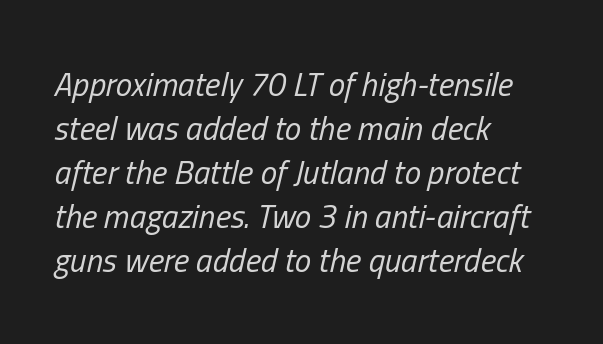
Here the designer chose a conventional face with non-uniform glyph widths. An italicized treatment has been applied to the whole sample. Normally led — the rows are evenly, conventionally spaced. The typeface has the unassuming heft of standard copy or less. Line starts are locked; line ends wander. Words float on clear page, feet unadorned.
